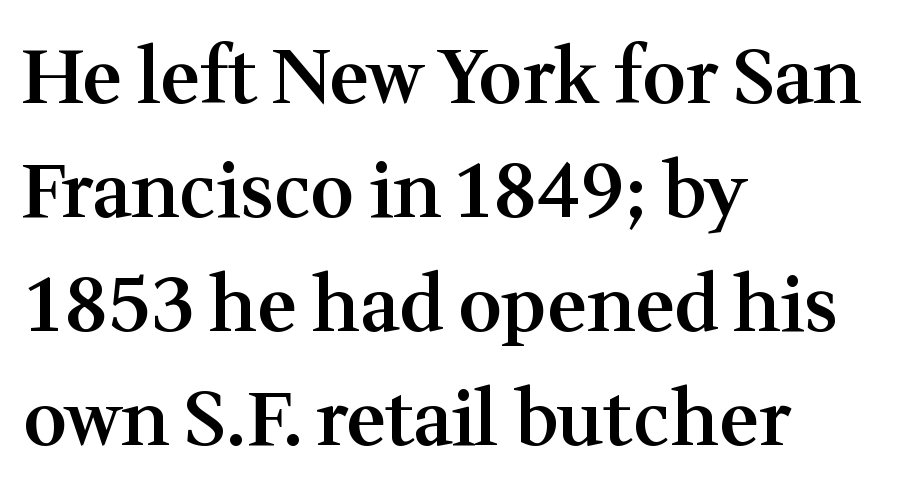
{"serif": "yes", "italic": "no", "bold": "semi", "weight": "semibold", "width": "normal", "stroke_contrast": "medium", "x_height": "medium", "monospaced": "no", "underline": "no", "align": "left", "line_spacing": "normal", "line_spacing_ratio": 1.52, "letter_spacing": "normal", "letter_spacing_em": 0.0, "glyph_px": 75}
